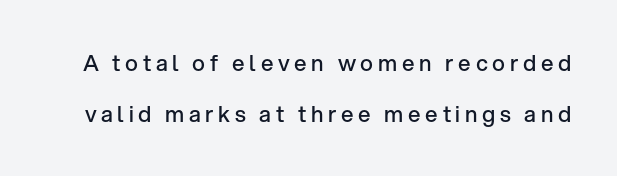
The image shows 22 px text type, upright; set loose line spacing (2.31x), unusually wide letter spacing (+0.21 em), not underlined.
